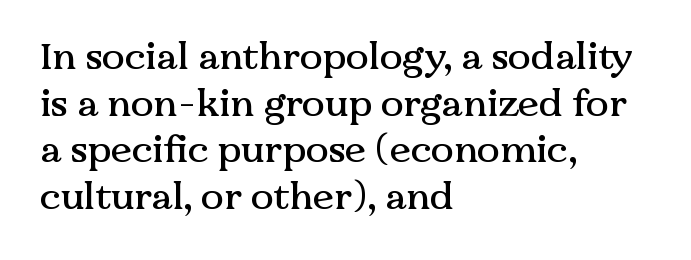
{"serif": "yes", "italic": "no", "width": "normal", "stroke_contrast": "medium", "x_height": "medium", "monospaced": "no", "underline": "no", "align": "left", "line_spacing_ratio": 1.23, "letter_spacing": "normal", "letter_spacing_em": 0.0, "glyph_px": 38}
